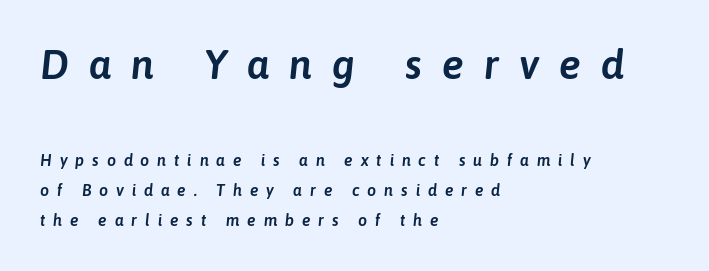
The image shows 41 px text type, italic (leaning right); set left-aligned, loose line spacing (1.9x), unusually wide letter spacing (+0.49 em), not underlined; the first (top) block is 2.56x larger; low stroke contrast and a medium x-height.
